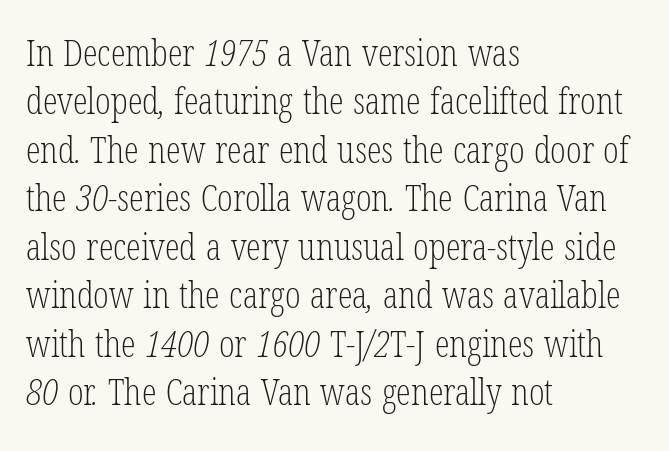
The image shows 37 px light, condensed serif type; set left-aligned, normal line spacing (1.31x), normal letter spacing, not underlined; low stroke contrast and a medium x-height.
